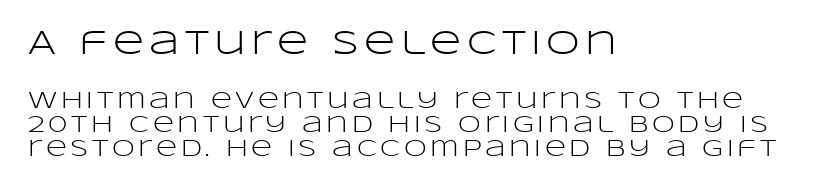
A typesetter would call this proportional, since set widths differ per character. Teacher's note: observe the even left margin — that is flush-left alignment. Quick note: not italic, upright. In terms of leading, this rendering errs on the cramped side. The glyphs are unaccompanied by any horizontal stroke below them. The weight would be labelled regular, book, light, or lighter still.
